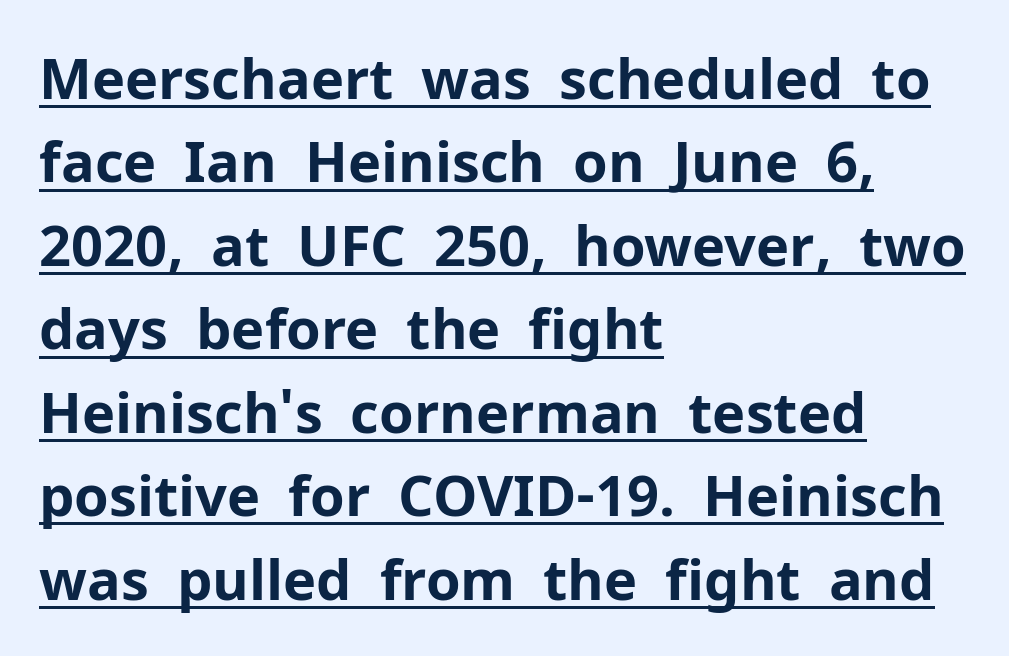
{"serif": "no", "italic": "no", "bold": "yes", "weight": "bold", "width": "normal", "stroke_contrast": "low", "x_height": "medium", "monospaced": "no", "underline": "yes", "align": "left", "line_spacing": "normal", "line_spacing_ratio": 1.49, "letter_spacing": "normal", "letter_spacing_em": 0.0, "glyph_px": 56}
